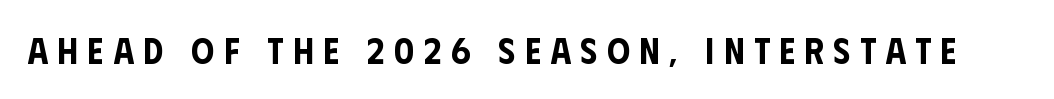
Beneath every word, the page is bare. The designer went with a sans here, leaving each stem footless. The face used here is rendered with a markedly widened letterfit. You could not count columns in this text — the font is proportionally spaced.
